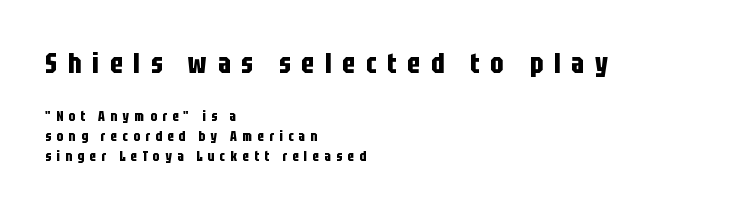
The image shows 28 px bold, condensed sans-serif type, upright; set left-aligned, normal line spacing (1.43x), unusually wide letter spacing (+0.39 em), not underlined; the first (top) block is 2.0x larger; low stroke contrast and a large x-height.
